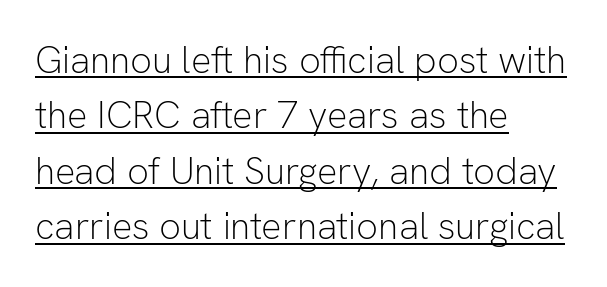
{"serif": "no", "italic": "no", "bold": "no", "weight": "light", "width": "normal", "stroke_contrast": "low", "x_height": "medium", "monospaced": "no", "underline": "yes", "align": "left", "line_spacing": "normal", "line_spacing_ratio": 1.46, "letter_spacing": "normal", "letter_spacing_em": 0.0, "glyph_px": 38}
